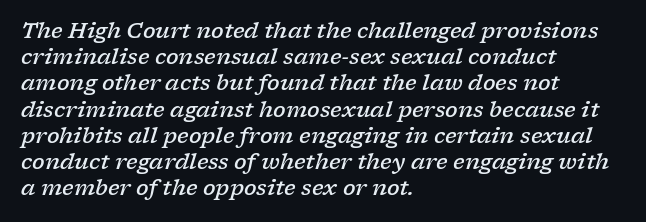
{"italic": "yes", "lean": "right", "slant_degrees": 17, "bold": "semi", "underline": "no", "align": "left", "line_spacing": "normal", "line_spacing_ratio": 1.25, "letter_spacing": "normal", "letter_spacing_em": 0.0, "glyph_px": 21}
